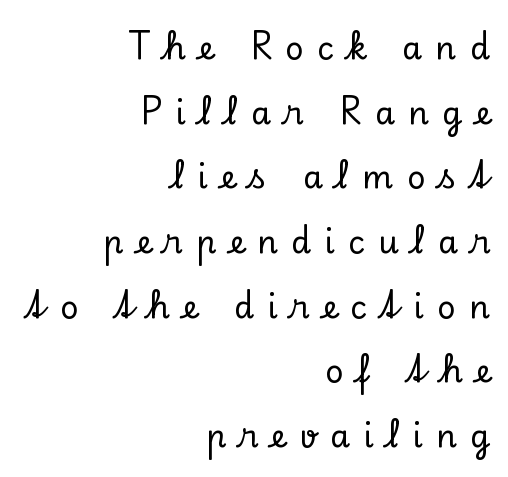
{"italic": "no", "width": "normal", "stroke_contrast": "low", "x_height": "small", "monospaced": "no", "underline": "no", "align": "right", "line_spacing": "loose", "line_spacing_ratio": 2.02, "letter_spacing": "wide", "letter_spacing_em": 0.42, "glyph_px": 32}
